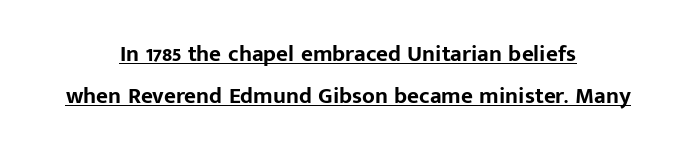
Stroke thickness is high; the sample reads as a true bold. Compared with a flush-left layout, this one balances lines on the center instead. Honestly, the letter spacing is just normal — you wouldn't notice it. Vertical strokes here are truly vertical. Like a heading marked for emphasis, these lines bear an underscore.
